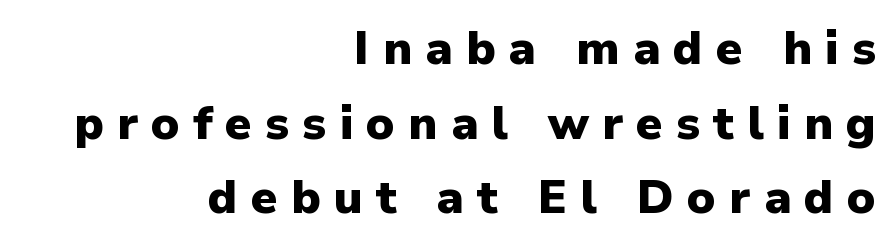
Q: Is the text bold? A: Yes.
Q: Is the text italic (slanted)? A: No, it is upright.
Q: Is the typeface a serif or a sans-serif typeface? A: Sans-serif.
Q: Is the text underlined? A: No.
Q: How is the paragraph aligned? A: Right-aligned.
Q: Is the spacing between letters normal or unusually wide? A: Unusually wide.
Q: Is the spacing between lines tight, normal or loose? A: Normal.
Q: Width (condensed, normal, or wide)? A: Normal.
Q: Stroke contrast? A: Low.
Q: x-height? A: Medium.
Q: Monospaced? A: No.
